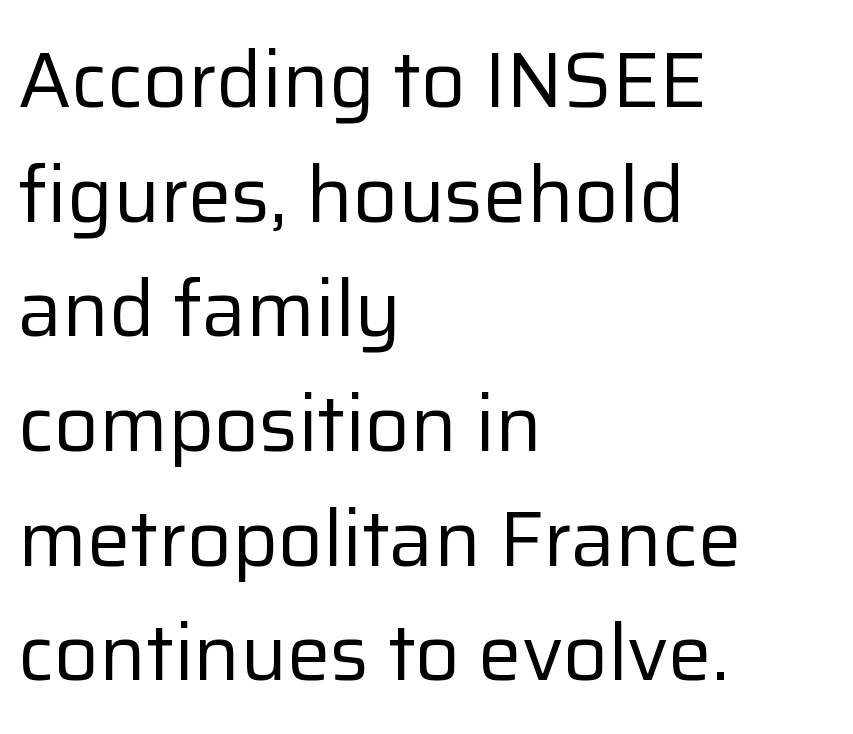
{"serif": "no", "italic": "no", "bold": "no", "weight": "regular", "width": "normal", "stroke_contrast": "low", "x_height": "medium", "monospaced": "no", "underline": "no", "align": "left", "line_spacing": "normal", "line_spacing_ratio": 1.47, "letter_spacing": "normal", "letter_spacing_em": 0.0, "glyph_px": 78}
